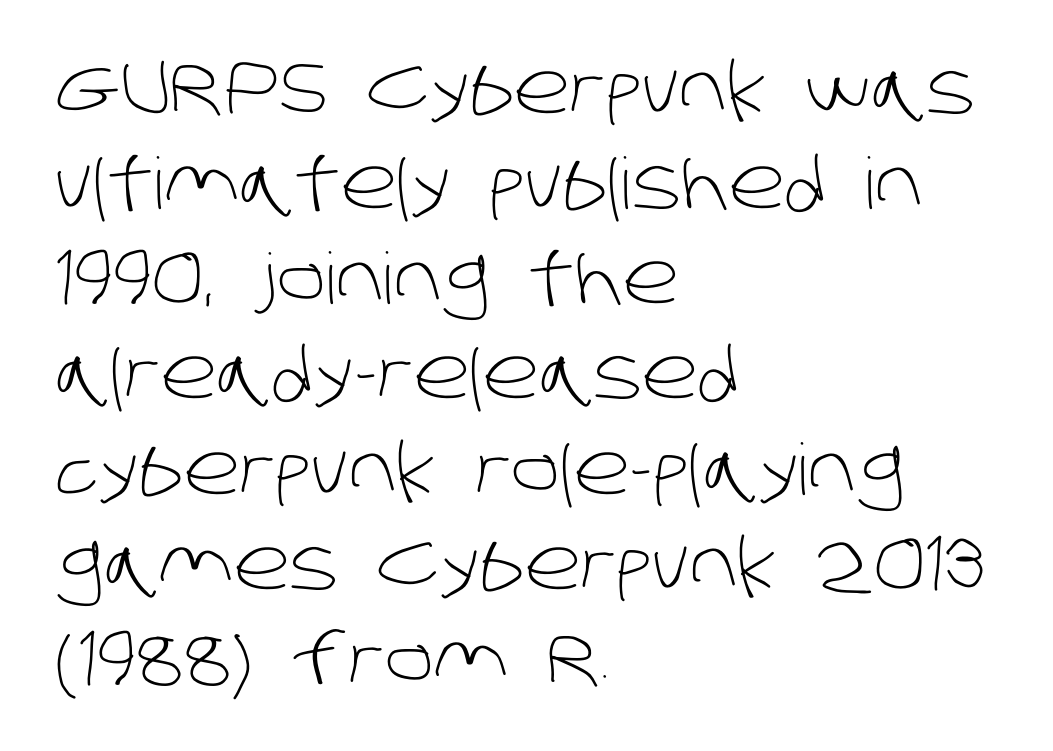
Type style note: lacks serifs. Letter spacing: default. The strokes carry an ordinary text weight at most. Teacher's note: observe the even left margin — that is flush-left alignment.
